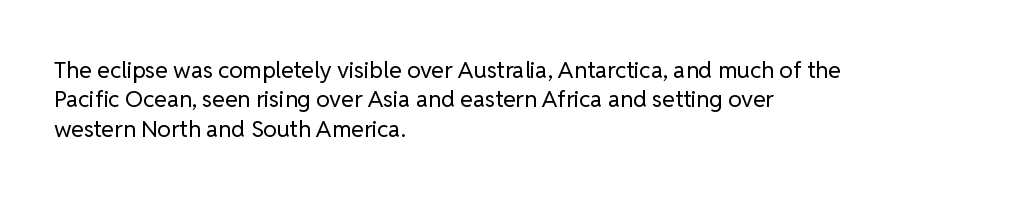
It's the straight-up-and-down kind of type. The face used here is rendered with its standard letterfit. The setting favours the left margin, as ordinary paragraphs usually do. This is not heavy type; no bold has been used. Interline gaps are of average width in this sample.
